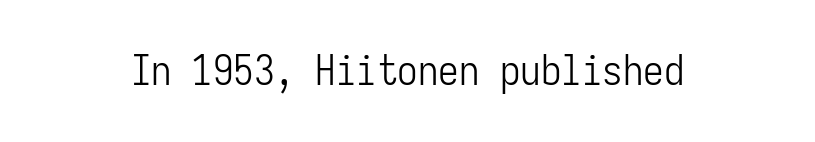
{"serif": "no", "italic": "no", "bold": "no", "weight": "light", "width": "condensed", "stroke_contrast": "low", "x_height": "medium", "monospaced": "yes", "underline": "no", "letter_spacing": "normal", "letter_spacing_em": 0.0, "glyph_px": 41}
